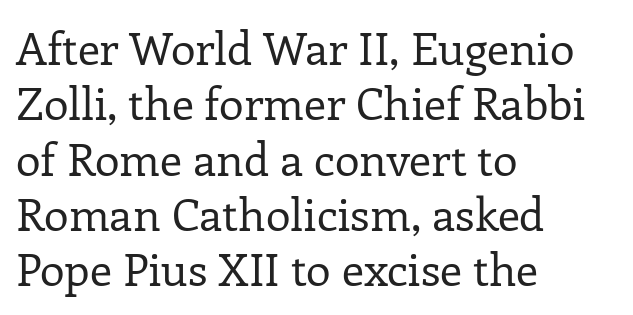
{"serif": "yes", "italic": "no", "bold": "no", "weight": "regular", "width": "normal", "stroke_contrast": "low", "x_height": "medium", "monospaced": "no", "underline": "no", "align": "left", "line_spacing_ratio": 1.23, "letter_spacing": "normal", "letter_spacing_em": 0.0, "glyph_px": 45}
